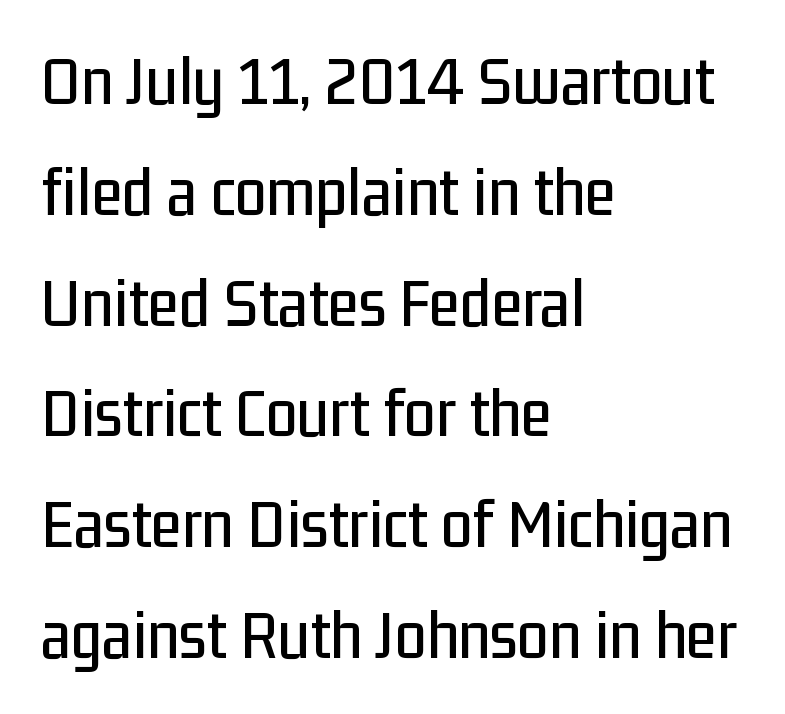
Q: Is the text italic (slanted)? A: No, it is upright.
Q: Is the typeface a serif or a sans-serif typeface? A: Sans-serif.
Q: Is the text underlined? A: No.
Q: How is the paragraph aligned? A: Left-aligned.
Q: Is the spacing between letters normal or unusually wide? A: Normal.
Q: Is the spacing between lines tight, normal or loose? A: Normal.
Q: Width (condensed, normal, or wide)? A: Condensed.
Q: Stroke contrast? A: Low.
Q: x-height? A: Medium.
Q: Monospaced? A: No.
